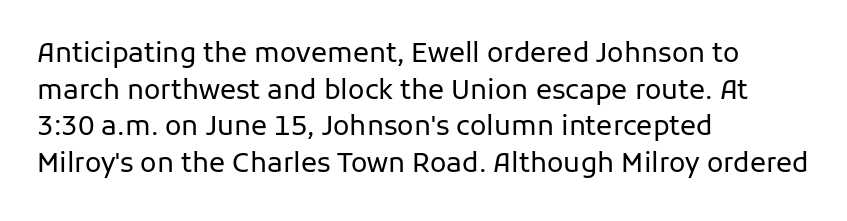
Reading down the block, your eye returns to a fixed left position each line. Do the letters lean? They stand straight. The strip under each line holds only bare page. Bold? No — there's no thickening of the strokes. Line spacing here is normal. Glyph-to-glyph distance matches everyday printed text.
